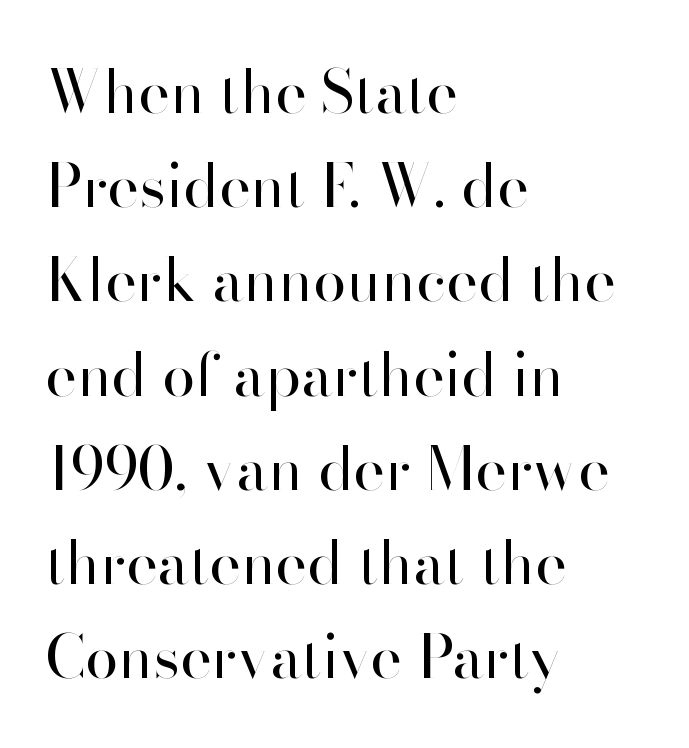
{"serif": "no", "italic": "no", "bold": "no", "weight": "regular", "width": "normal", "stroke_contrast": "high", "x_height": "small", "monospaced": "no", "underline": "no", "align": "left", "line_spacing": "normal", "line_spacing_ratio": 1.57, "letter_spacing": "normal", "letter_spacing_em": 0.0, "glyph_px": 60}
